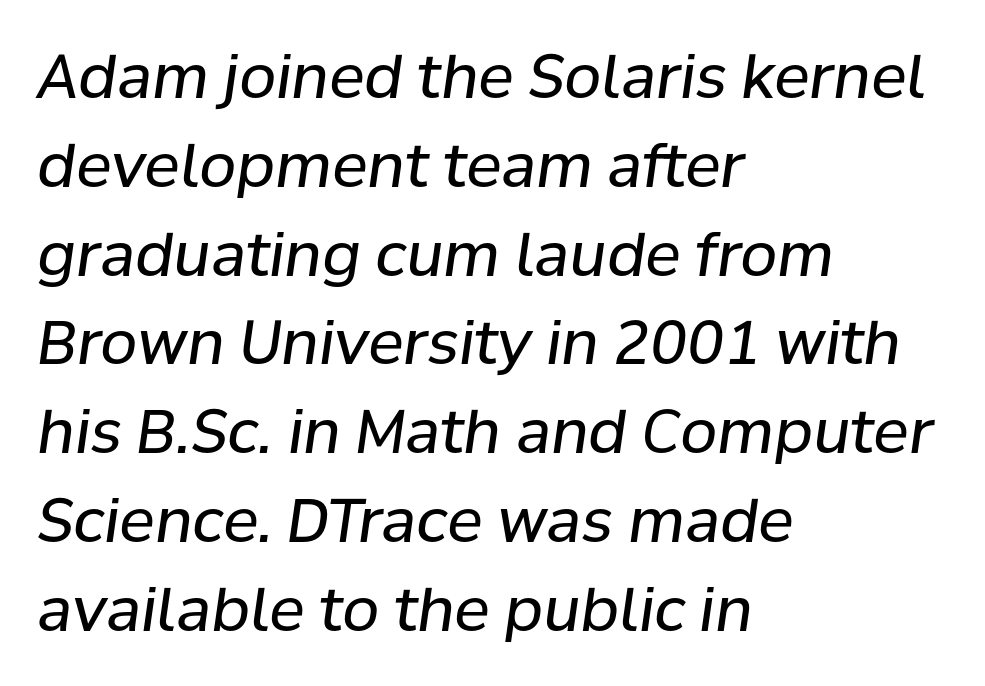
These lines are rendered in a variable-pitch font. The setting favours the left margin, as ordinary paragraphs usually do. These lines were composed using italics. Type without underlining. No chunkiness to these letters — they're not bold. Look at the tracking — it's just the regular setting, nothing added.
